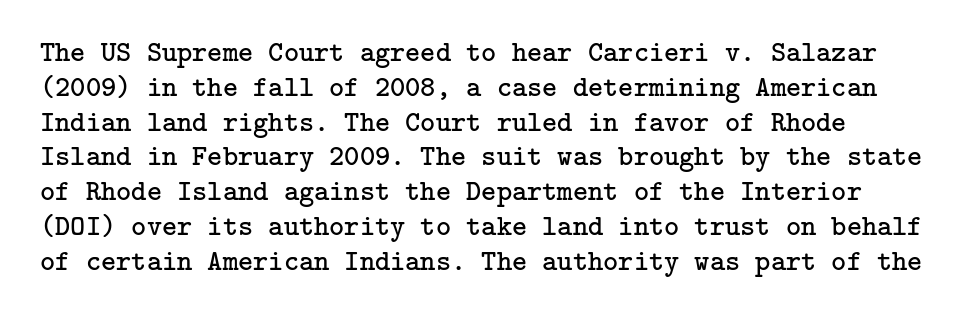
Check under the words: just untouched page. Stroke terminals: seriffed. If you drew a line through each stem, it would be perfectly vertical. Each word holds together tightly as a unit, with standard inter-letter gaps.
